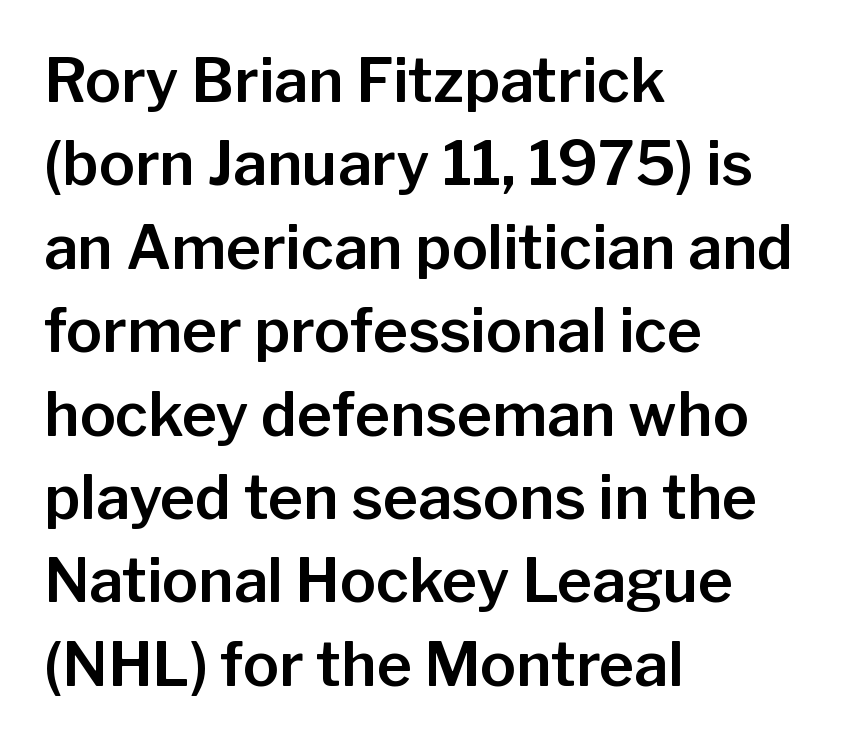
Compared with a centered layout, this one pins lines to the left instead. Rows of type keep a routine distance in the vertical direction. Classification — sans serif. Think of a printed novel: that variable character pitch is what you see here. The horizontal fit of the characters is conventional and even. Italic: no, the glyphs are upright roman.
